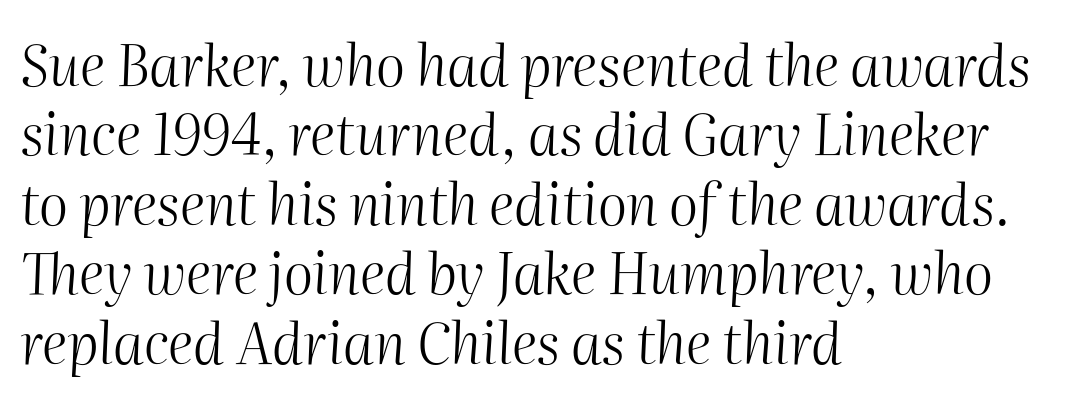
You could not count columns in this text — the font is proportionally spaced. The typography opts for an oblique posture over an upright one. The zone under the glyphs is completely vacant. Nobody touched the tracking dial on this one.
